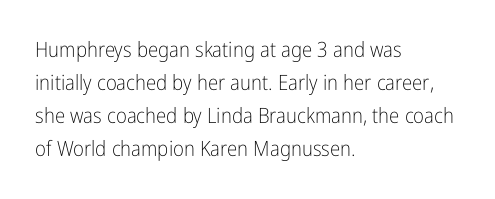
Q: Is the text bold? A: No.
Q: Is the text italic (slanted)? A: No, it is upright.
Q: Is the text underlined? A: No.
Q: How is the paragraph aligned? A: Left-aligned.
Q: Is the spacing between letters normal or unusually wide? A: Normal.
Q: Is the spacing between lines tight, normal or loose? A: Normal.
